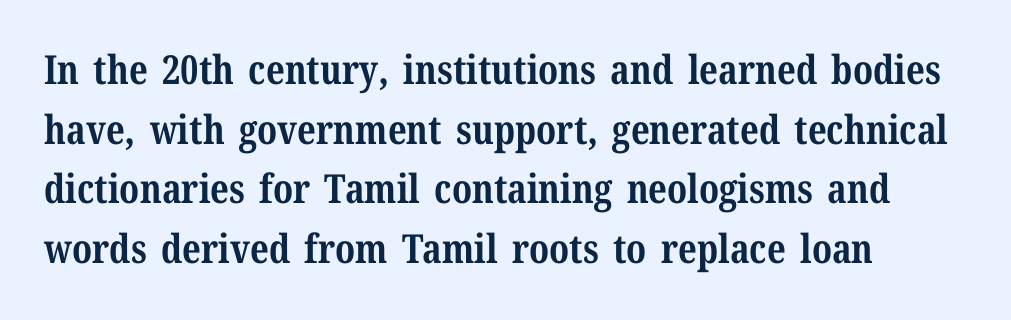
The image shows 40 px bold serif type, upright; set left-aligned, normal line spacing (1.49x), normal letter spacing, not underlined; medium stroke contrast and a medium x-height.
